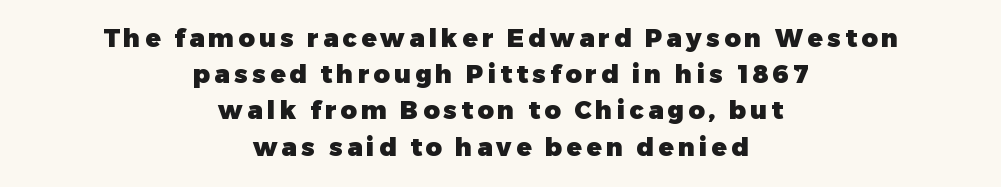
These lines are centered, leaving both edges ragged. Descenders are the only things crossing below the line. A typesetter would mark this as roman, not italic. Does the leading feel generous? No, just average.
